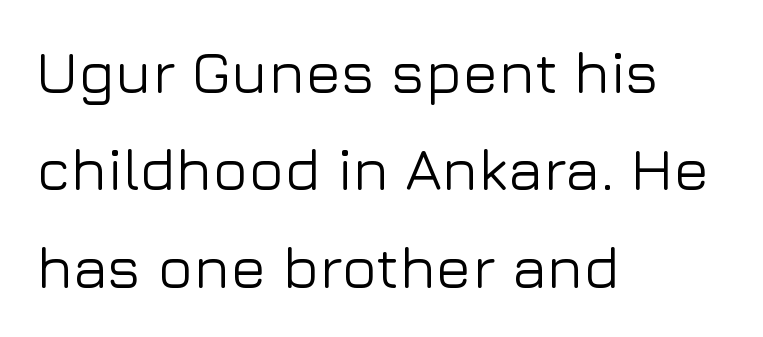
In terms of letterform style, serifs are entirely absent. The rendering uses natural spacing where letterforms have individual widths. The letters stand straight up with perfectly vertical stems. Does extra space separate the letters? No, they use regular spacing. The rendering anchors every line to the left-hand side. Check the space under the baseline: it is left empty.
